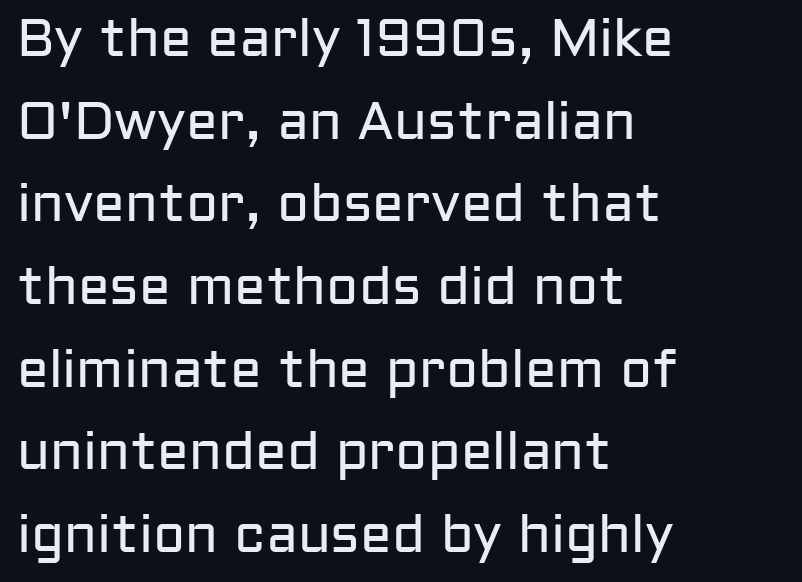
The image shows 53 px regular-weight sans-serif type, upright; set left-aligned, normal line spacing (1.56x), normal letter spacing, not underlined; low stroke contrast and a medium x-height.
